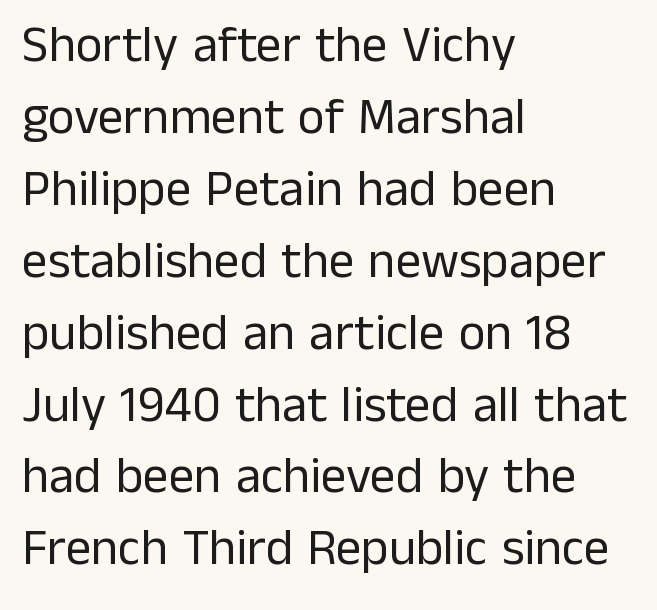
The image shows 51 px regular-weight sans-serif type, upright; set left-aligned, normal line spacing (1.41x), normal letter spacing, not underlined; low stroke contrast and a medium x-height.
